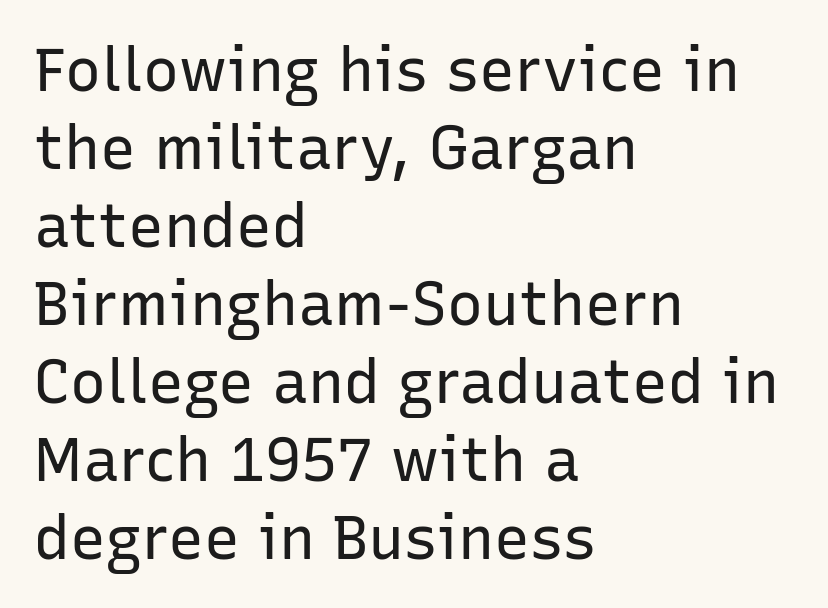
Q: Is the text bold? A: No.
Q: Is the text italic (slanted)? A: No, it is upright.
Q: Is the typeface a serif or a sans-serif typeface? A: Sans-serif.
Q: Is the text underlined? A: No.
Q: How is the paragraph aligned? A: Left-aligned.
Q: Is the spacing between letters normal or unusually wide? A: Normal.
Q: Is the spacing between lines tight, normal or loose? A: Normal.
Q: Width (condensed, normal, or wide)? A: Normal.
Q: Stroke contrast? A: Low.
Q: x-height? A: Medium.
Q: Monospaced? A: No.
